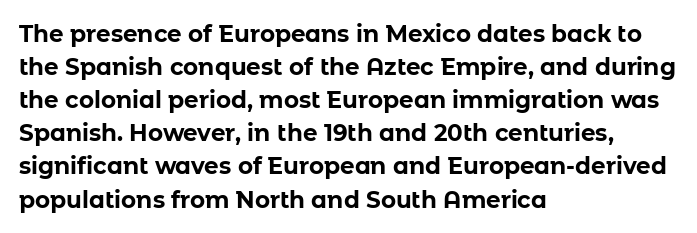
The image shows 23 px bold type, upright; set left-aligned, normal line spacing (1.44x), normal letter spacing, not underlined.
